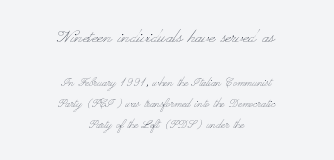
Q: Is the text bold? A: No.
Q: Is the text italic (slanted)? A: Yes.
Q: Is the text underlined? A: No.
Q: How is the paragraph aligned? A: Centered.
Q: Is the spacing between letters normal or unusually wide? A: Normal.
Q: Is the spacing between lines tight, normal or loose? A: Normal.
Q: Which block of text is set in a larger size, the first (top) or the second (bottom)? A: The first (top) one.
